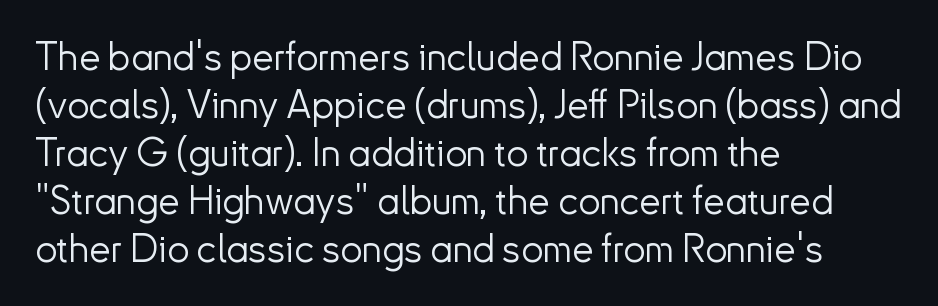
The image shows 39 px light sans-serif type, upright; set left-aligned, line spacing 1.23x, normal letter spacing, not underlined; low stroke contrast and a small x-height.
